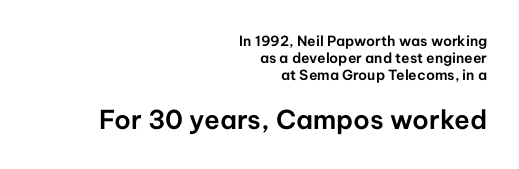
Q: Is the text italic (slanted)? A: No, it is upright.
Q: Is the text underlined? A: No.
Q: How is the paragraph aligned? A: Right-aligned.
Q: Is the spacing between letters normal or unusually wide? A: Normal.
Q: Which block of text is set in a larger size, the first (top) or the second (bottom)? A: The second (bottom) one.
